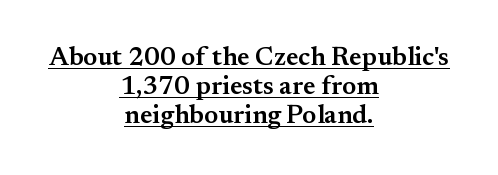
Q: Is the text bold? A: Semi-bold.
Q: Is the text italic (slanted)? A: No, it is upright.
Q: Is the text underlined? A: Yes.
Q: How is the paragraph aligned? A: Centered.
Q: Is the spacing between letters normal or unusually wide? A: Normal.
Q: Is the spacing between lines tight, normal or loose? A: Tight.
